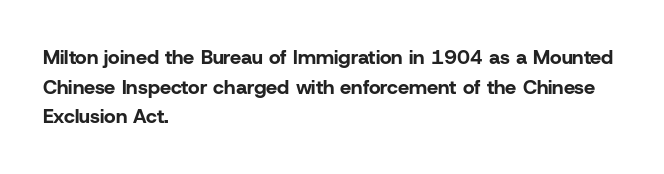
Q: Is the text bold? A: Yes.
Q: Is the text italic (slanted)? A: No, it is upright.
Q: Is the text underlined? A: No.
Q: How is the paragraph aligned? A: Left-aligned.
Q: Is the spacing between letters normal or unusually wide? A: Normal.
Q: Is the spacing between lines tight, normal or loose? A: Normal.
